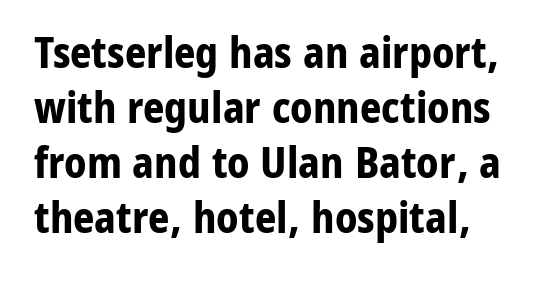
Lines of text with bare space underneath. Note the varied advance widths — an 'i' is clearly narrower than an 'm'. The face used here is rendered with its standard letterfit. The lines are quadded left.
